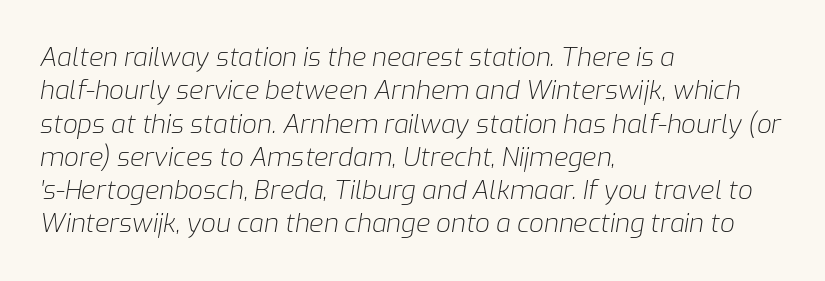
Q: Is the text bold? A: No.
Q: Is the text italic (slanted)? A: Yes, it leans right by about 9 degrees.
Q: Is the text underlined? A: No.
Q: How is the paragraph aligned? A: Left-aligned.
Q: Is the spacing between letters normal or unusually wide? A: Normal.
Q: Is the spacing between lines tight, normal or loose? A: Normal.
